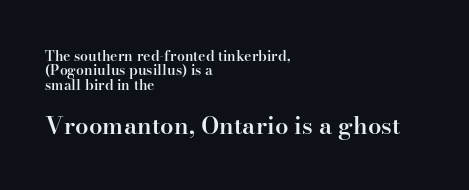
This sample is left-justified, so line endings fall wherever the words run out. Each row of text sits above clean, open space. Tightly led — the rows are bunched. The type sits square on the baseline with zero lean.
